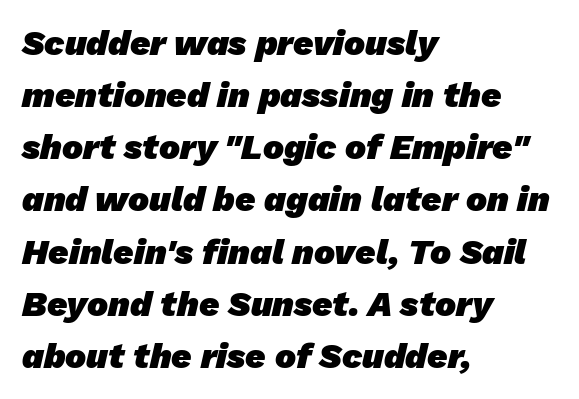
Q: Is the text bold? A: Yes.
Q: Is the typeface a serif or a sans-serif typeface? A: Sans-serif.
Q: Is the text underlined? A: No.
Q: How is the paragraph aligned? A: Left-aligned.
Q: Is the spacing between letters normal or unusually wide? A: Normal.
Q: Is the spacing between lines tight, normal or loose? A: Normal.
Q: Width (condensed, normal, or wide)? A: Normal.
Q: Stroke contrast? A: Low.
Q: x-height? A: Medium.
Q: Monospaced? A: No.
